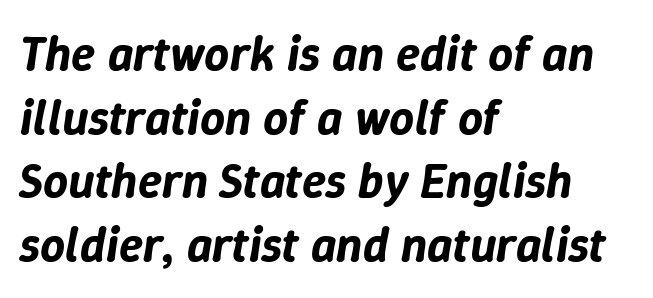
The image shows 49 px text type, italic (leaning right); set left-aligned, normal line spacing (1.3x), normal letter spacing, not underlined; low stroke contrast and a medium x-height.
